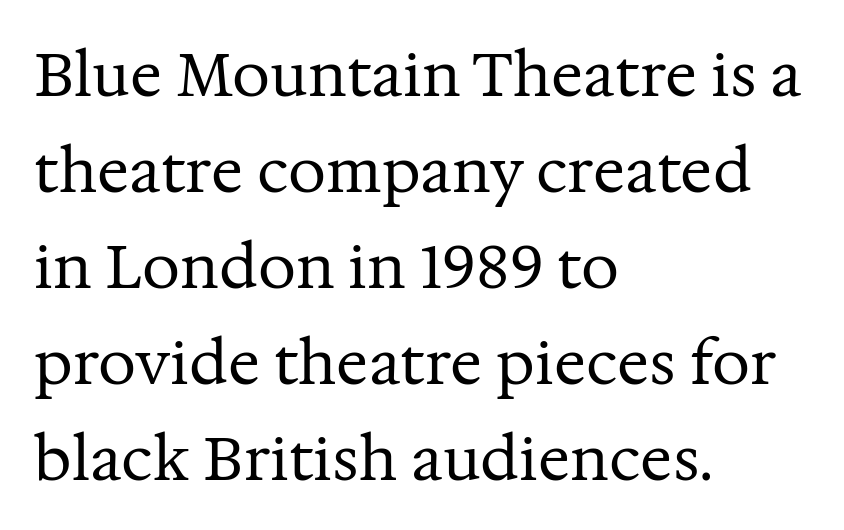
If you drew a ruler down the left edge, every line would touch it. Spacing verdict: proportional, widths tailored to each character. Honestly, there is no underline to notice here at all. Reading down the column, the eye jumps a familiar distance to each next line.
